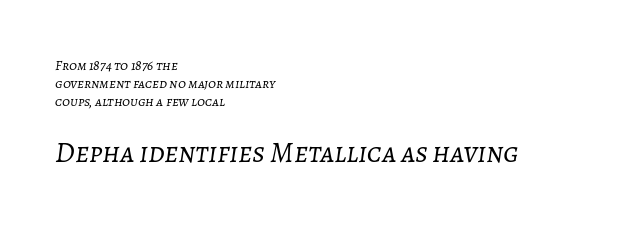
The image shows 29 px light type, italic (leaning right); set left-aligned, normal line spacing (1.28x), normal letter spacing, not underlined; the second (bottom) block is 2.07x larger; low stroke contrast and a medium x-height.
